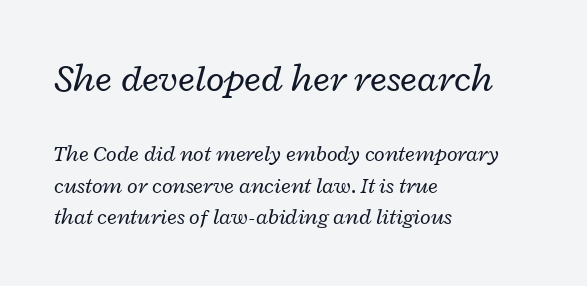
The image shows 38 px regular-weight, wide type, italic (leaning right); set left-aligned, normal line spacing (1.44x), normal letter spacing, not underlined; the first (top) block is 1.73x larger; low stroke contrast and a medium x-height.
